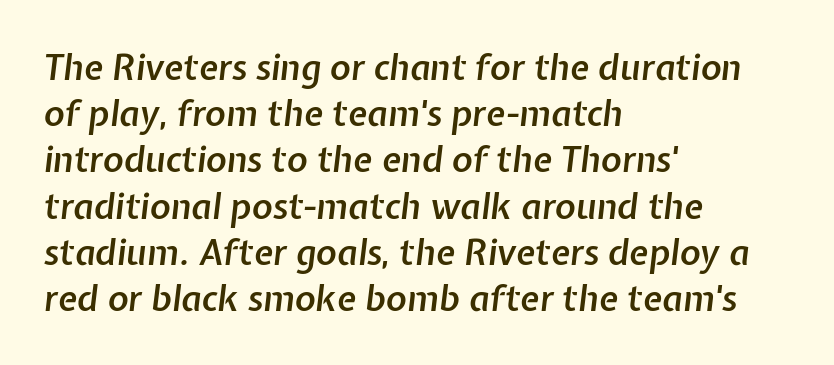
{"italic": "yes", "lean": "right", "slant_degrees": 7, "bold": "semi", "weight": "semibold", "width": "normal", "stroke_contrast": "low", "x_height": "medium", "monospaced": "no", "underline": "no", "align": "left", "line_spacing": "normal", "line_spacing_ratio": 1.32, "letter_spacing": "normal", "letter_spacing_em": 0.0, "glyph_px": 35}
